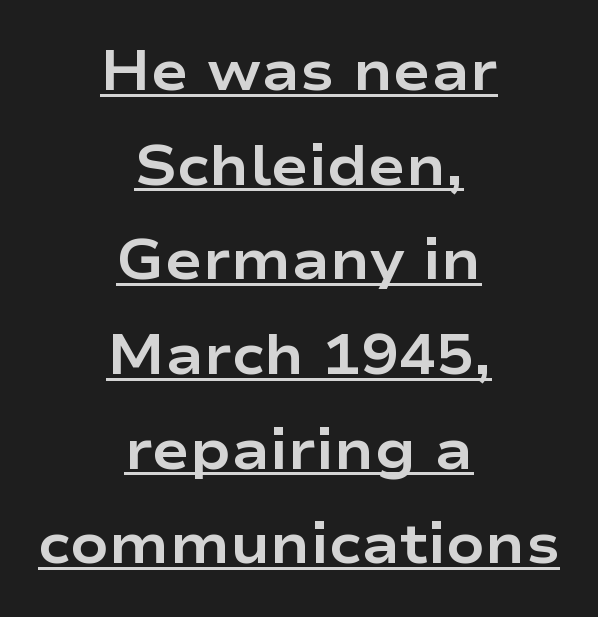
This block has exactly the height ordinary leading produces. Is this a fixed-width face? No — the glyphs have proportional, varying widths. These characters rest on top of a visible drawn line. Typeset on center — no edge is straight.
